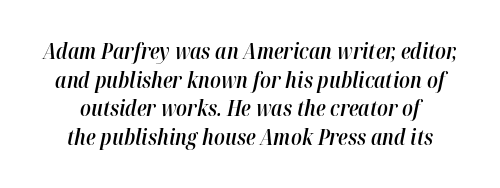
This is moderately heavy type, rendered in semibold. Vertical spacing — default. Is the type slanted? Yes — the strokes lean at a clear angle. Between one letter and the next there's only the usual sliver of space. Lines of text with bare space underneath.
